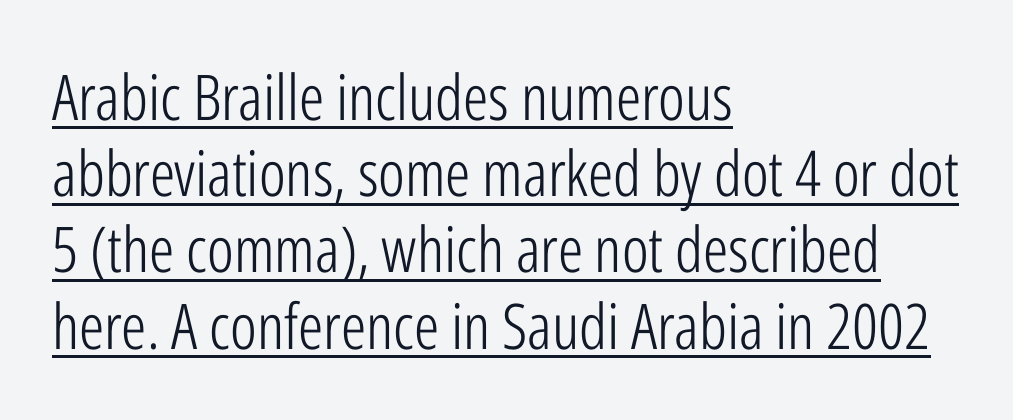
Heaviness? Minimal to ordinary, like unemphasized prose. Each letter keeps its own natural width here, so spacing adapts to shape. Left-aligned paragraph, ragged on the right. Do the letters lean? They stand straight. In terms of letterform style, serifs are entirely absent.
